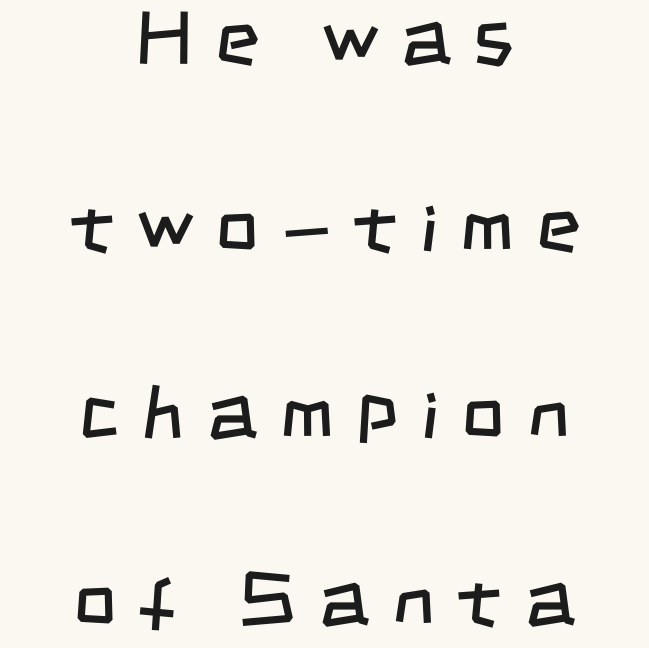
Nothing heavy about these letters — not bold at all. The designer dialed line spacing up above the default. A student would call this center alignment; a typographer would say set centered. Students, note that the glyphs here are deliberately spaced far apart. The rendering shows plain stroke endings on the letterforms — a sans-serif design.
